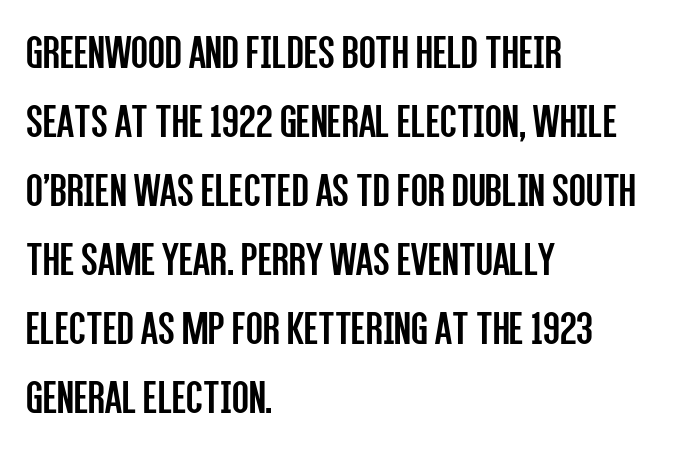
{"serif": "no", "italic": "no", "bold": "no", "weight": "regular", "width": "condensed", "stroke_contrast": "low", "x_height": "large", "monospaced": "no", "underline": "no", "align": "left", "line_spacing": "normal", "line_spacing_ratio": 1.41, "letter_spacing": "normal", "letter_spacing_em": 0.0, "glyph_px": 49}
